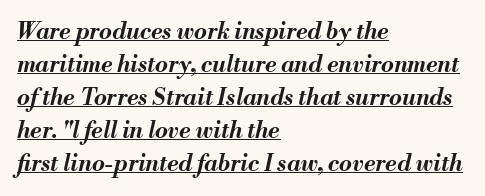
The image shows 23 px bold type, italic (leaning right); set left-aligned, normal line spacing (1.43x), normal letter spacing, underlined.
